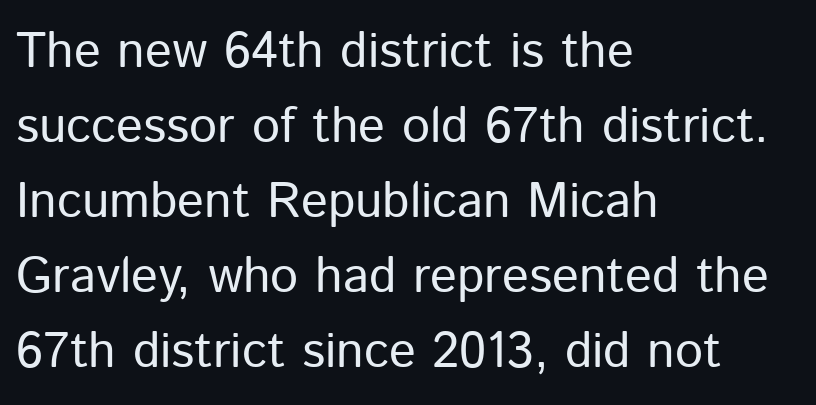
The typesetting does not lean heavy: it is not bold. Left-aligned paragraph, ragged on the right. A typesetter would label this face a sans. It's the straight-up-and-down kind of type. Lines of text with bare space underneath. A typesetter would call this leading conventional body-copy spacing.
